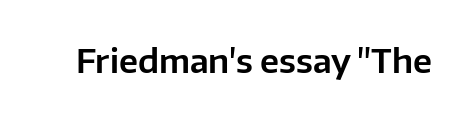
{"serif": "no", "italic": "no", "width": "normal", "stroke_contrast": "low", "x_height": "medium", "monospaced": "no", "underline": "no", "letter_spacing": "normal", "letter_spacing_em": 0.0, "glyph_px": 33}
